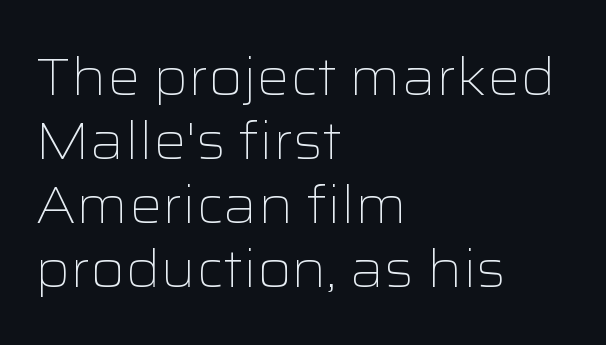
{"serif": "no", "italic": "no", "bold": "no", "weight": "light", "width": "wide", "stroke_contrast": "low", "x_height": "medium", "monospaced": "no", "underline": "no", "align": "left", "line_spacing_ratio": 1.23, "letter_spacing": "normal", "letter_spacing_em": 0.0, "glyph_px": 52}
